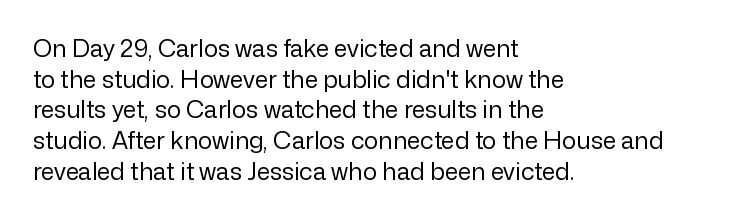
Is the type heavy? It reads as light-to-regular instead. Leftover space on each line is placed entirely after the last word. Characters follow at the spacing the type designer built in. The passage shown stacks its lines at a standard gap.
